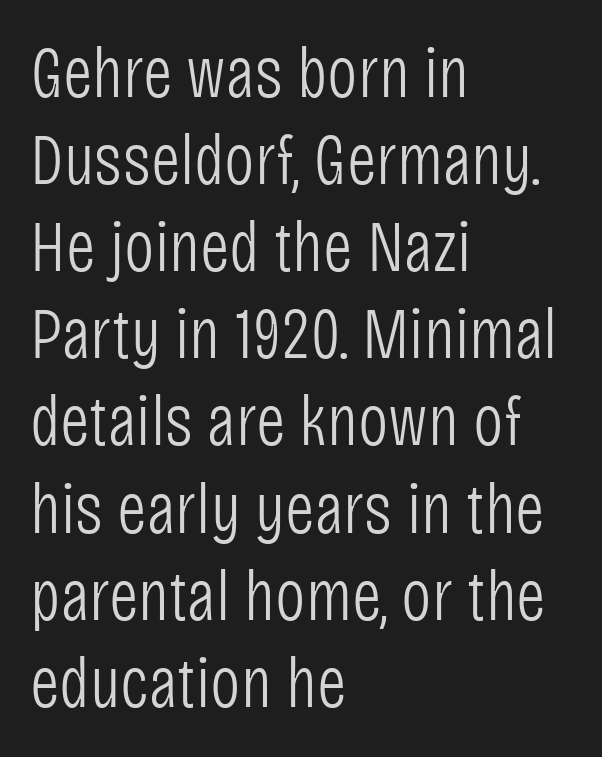
No italicization has been applied; the sample stays upright. The characters are drawn with everyday or finer stroke widths. Character widths vary here, with narrow letters taking less room than wide ones. Each letter's strokes conclude bluntly, with no projecting serifs.
